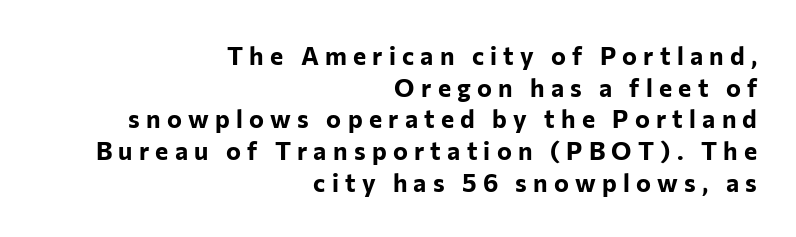
The image shows 25 px bold type, upright; set right-aligned, normal line spacing (1.27x), unusually wide letter spacing (+0.25 em), not underlined.
